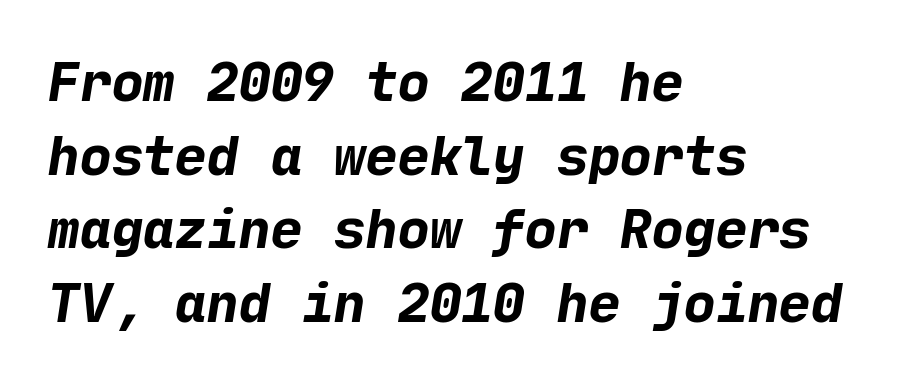
The image shows 53 px bold sans-serif type; set left-aligned, normal line spacing (1.39x), normal letter spacing, not underlined; low stroke contrast and a medium x-height.
